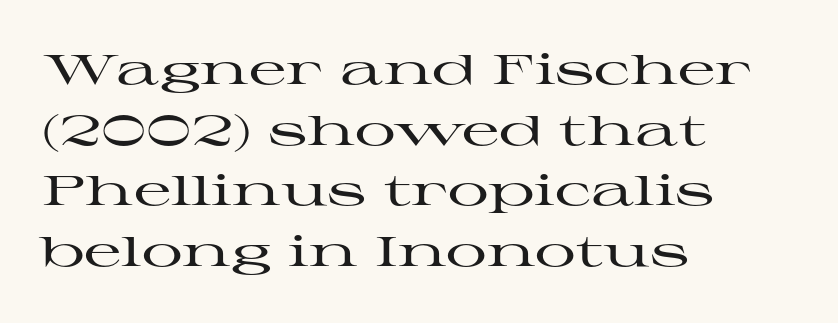
Q: Is the text italic (slanted)? A: No, it is upright.
Q: Is the typeface a serif or a sans-serif typeface? A: Serif.
Q: Is the text underlined? A: No.
Q: How is the paragraph aligned? A: Left-aligned.
Q: Is the spacing between letters normal or unusually wide? A: Normal.
Q: Is the spacing between lines tight, normal or loose? A: Normal.
Q: Width (condensed, normal, or wide)? A: Wide.
Q: Stroke contrast? A: High.
Q: x-height? A: Medium.
Q: Monospaced? A: No.
